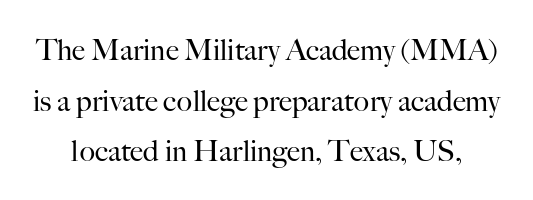
The image shows 29 px regular-weight serif type, upright; set line spacing 1.75x, normal letter spacing, not underlined; high stroke contrast and a small x-height.
